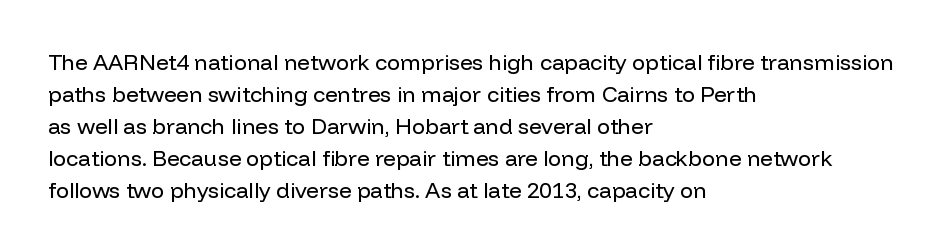
Q: Is the text bold? A: No.
Q: Is the text italic (slanted)? A: No, it is upright.
Q: Is the text underlined? A: No.
Q: How is the paragraph aligned? A: Left-aligned.
Q: Is the spacing between letters normal or unusually wide? A: Normal.
Q: Is the spacing between lines tight, normal or loose? A: Normal.
